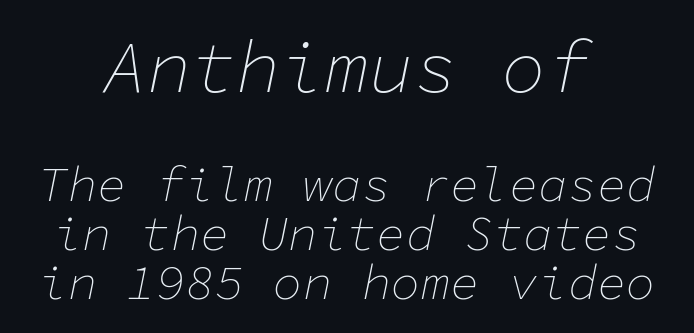
Q: Is the text bold? A: No.
Q: Is the text italic (slanted)? A: Yes, it leans right by about 11 degrees.
Q: Is the text underlined? A: No.
Q: How is the paragraph aligned? A: Centered.
Q: Is the spacing between letters normal or unusually wide? A: Normal.
Q: Is the spacing between lines tight, normal or loose? A: Tight.
Q: Which block of text is set in a larger size, the first (top) or the second (bottom)? A: The first (top) one.
Q: Width (condensed, normal, or wide)? A: Normal.
Q: Stroke contrast? A: Low.
Q: x-height? A: Medium.
Q: Monospaced? A: Yes.
